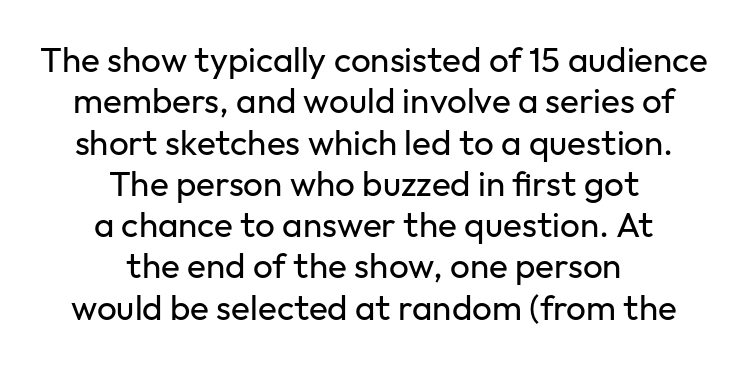
{"serif": "no", "italic": "no", "bold": "no", "weight": "regular", "width": "normal", "stroke_contrast": "low", "x_height": "medium", "monospaced": "no", "underline": "no", "align": "center", "line_spacing_ratio": 1.18, "letter_spacing": "normal", "letter_spacing_em": 0.0, "glyph_px": 35}
